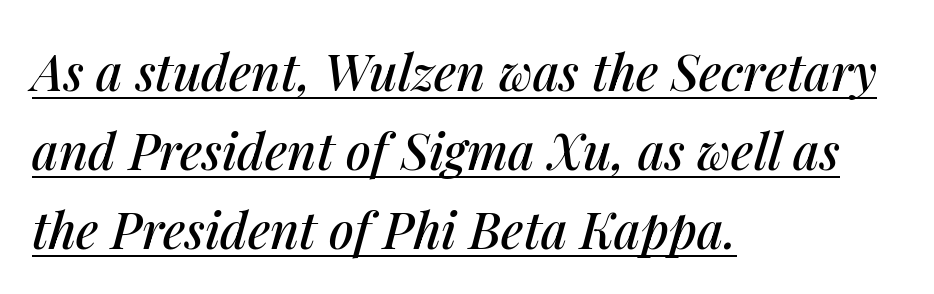
The image shows 50 px text type, italic (leaning right); set left-aligned, normal line spacing (1.58x), normal letter spacing, underlined; medium stroke contrast and a medium x-height.
